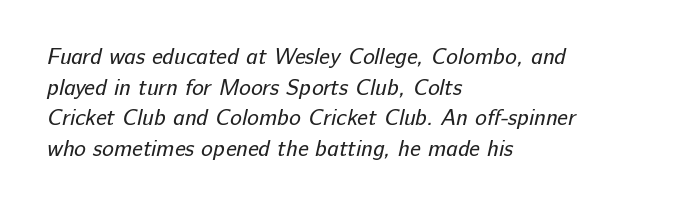
The image shows 22 px text type; set left-aligned, normal line spacing (1.39x), normal letter spacing, not underlined.
